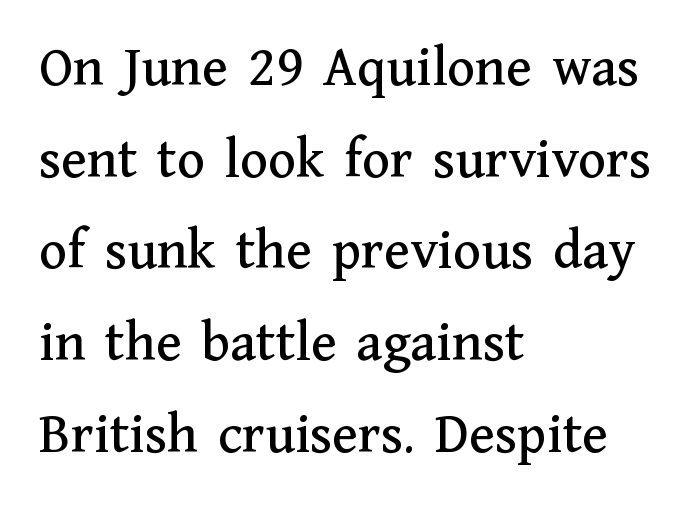
Q: Is the text italic (slanted)? A: No, it is upright.
Q: Is the typeface a serif or a sans-serif typeface? A: Serif.
Q: Is the text underlined? A: No.
Q: How is the paragraph aligned? A: Left-aligned.
Q: Is the spacing between letters normal or unusually wide? A: Normal.
Q: Is the spacing between lines tight, normal or loose? A: Normal.
Q: Width (condensed, normal, or wide)? A: Normal.
Q: Stroke contrast? A: Medium.
Q: x-height? A: Medium.
Q: Monospaced? A: No.
